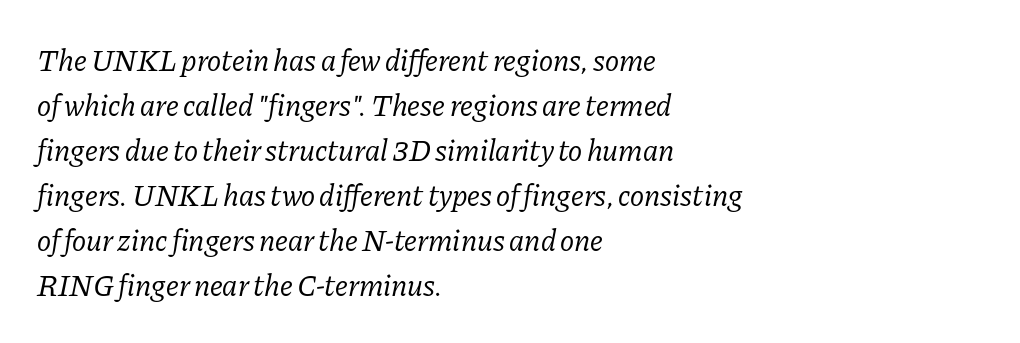
The text block is weighted toward the left margin, trailing off unevenly rightward. Regular leading. The gap between lines stays unmarked. I'd call this a serif setting — the letters wear small feet. This sample uses plain, unmodified letter spacing.
